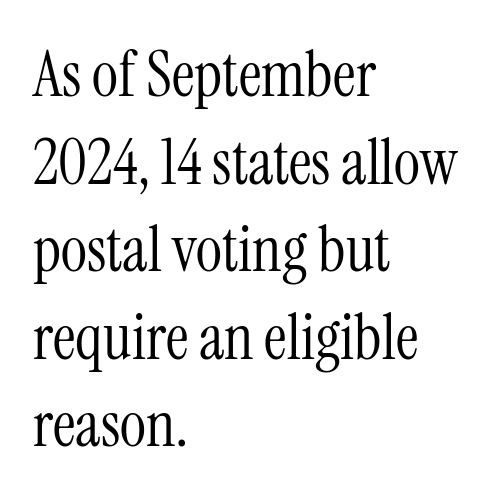
Q: Is the text bold? A: No.
Q: Is the text italic (slanted)? A: No, it is upright.
Q: Is the typeface a serif or a sans-serif typeface? A: Serif.
Q: Is the text underlined? A: No.
Q: How is the paragraph aligned? A: Left-aligned.
Q: Is the spacing between letters normal or unusually wide? A: Normal.
Q: Is the spacing between lines tight, normal or loose? A: Normal.
Q: Width (condensed, normal, or wide)? A: Condensed.
Q: Stroke contrast? A: Medium.
Q: x-height? A: Medium.
Q: Monospaced? A: No.
